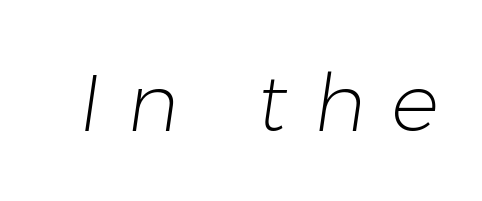
Q: Is the text bold? A: No.
Q: Is the typeface a serif or a sans-serif typeface? A: Sans-serif.
Q: Is the text underlined? A: No.
Q: Is the spacing between letters normal or unusually wide? A: Unusually wide.
Q: Width (condensed, normal, or wide)? A: Normal.
Q: Stroke contrast? A: Low.
Q: x-height? A: Medium.
Q: Monospaced? A: No.
